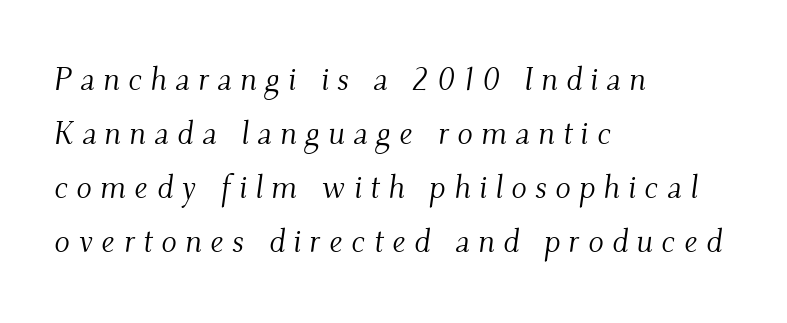
The image shows 32 px light serif type, italic (leaning right); set left-aligned, normal line spacing (1.69x), unusually wide letter spacing (+0.26 em), not underlined; medium stroke contrast and a small x-height.
